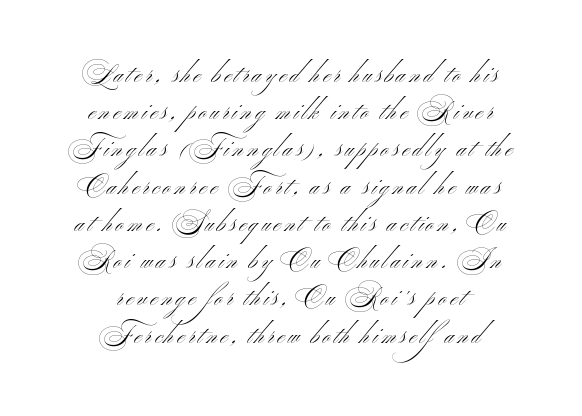
The space beneath each line is pristine and unruled. Quick note: interline space is typical. Weight: not bold — regular or lighter. This rendering uses center alignment, leaving both contours irregular but symmetric.
